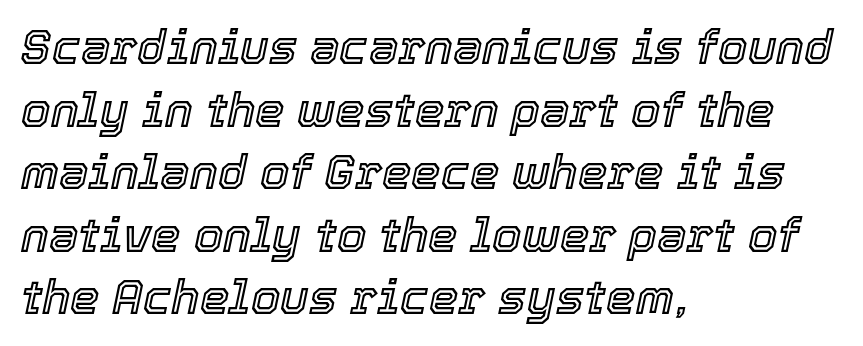
{"italic": "yes", "lean": "right", "slant_degrees": 12, "width": "normal", "x_height": "medium", "monospaced": "no", "underline": "no", "align": "left", "line_spacing": "normal", "line_spacing_ratio": 1.33, "letter_spacing": "normal", "letter_spacing_em": 0.0, "glyph_px": 47}
